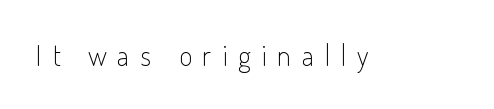
The image shows 29 px light, condensed sans-serif type, upright; set unusually wide letter spacing (+0.37 em), not underlined; low stroke contrast and a small x-height.
